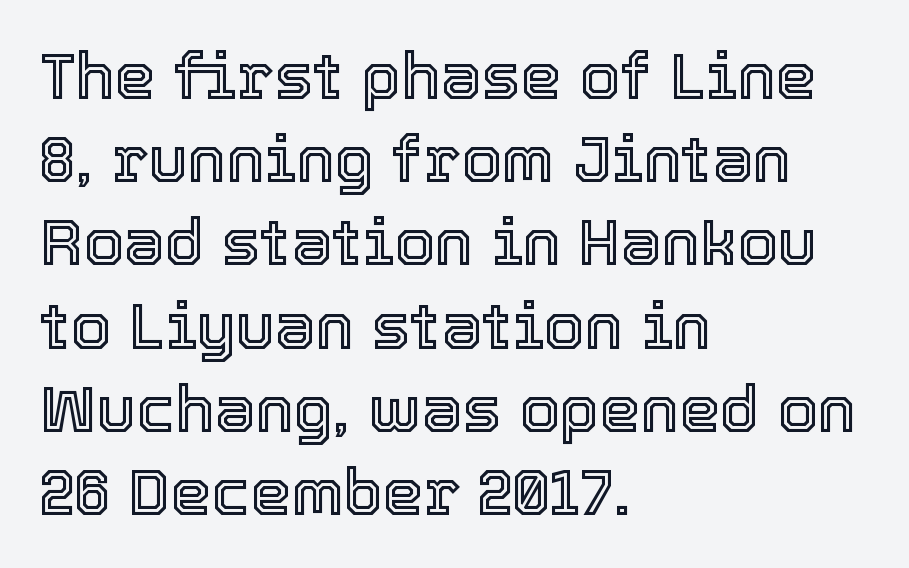
Q: Is the text italic (slanted)? A: No, it is upright.
Q: Is the text underlined? A: No.
Q: How is the paragraph aligned? A: Left-aligned.
Q: Is the spacing between letters normal or unusually wide? A: Normal.
Q: Is the spacing between lines tight, normal or loose? A: Normal.
Q: Width (condensed, normal, or wide)? A: Normal.
Q: x-height? A: Medium.
Q: Monospaced? A: No.
